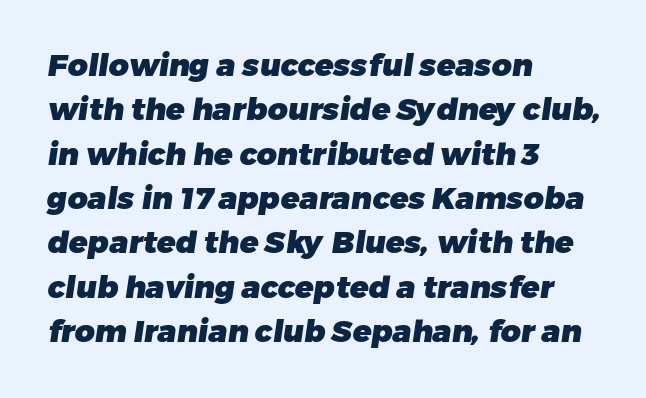
The image shows 31 px heavy sans-serif type; set left-aligned, normal line spacing (1.43x), normal letter spacing, not underlined; low stroke contrast and a medium x-height.
